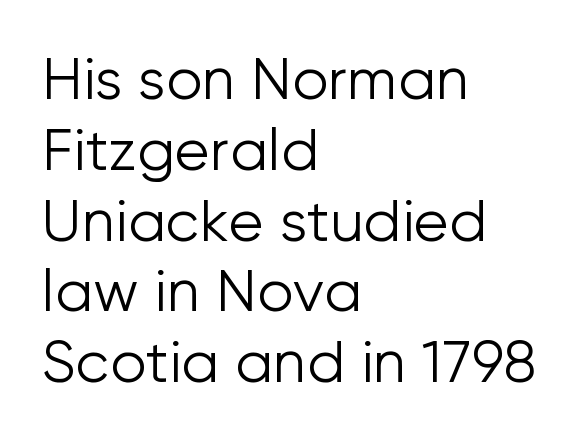
Q: Is the text bold? A: No.
Q: Is the text italic (slanted)? A: No, it is upright.
Q: Is the typeface a serif or a sans-serif typeface? A: Sans-serif.
Q: Is the text underlined? A: No.
Q: How is the paragraph aligned? A: Left-aligned.
Q: Is the spacing between letters normal or unusually wide? A: Normal.
Q: Width (condensed, normal, or wide)? A: Normal.
Q: Stroke contrast? A: Low.
Q: x-height? A: Medium.
Q: Monospaced? A: No.
